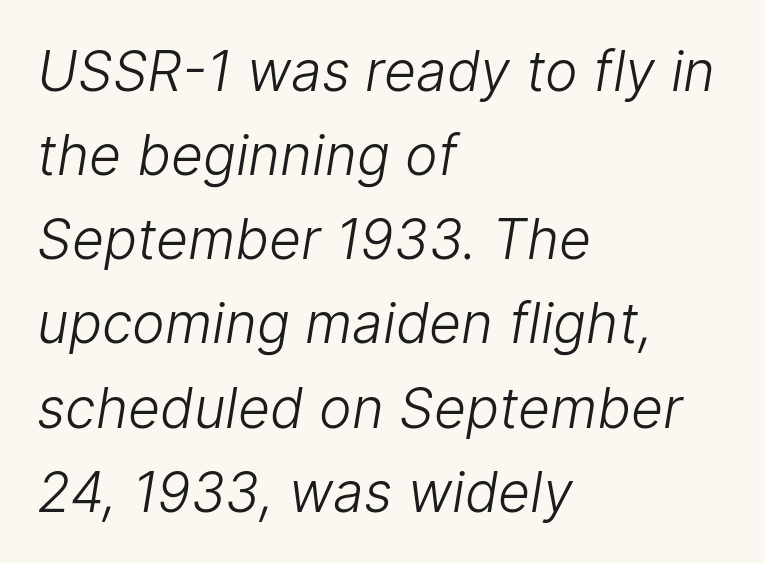
The image shows 55 px light sans-serif type; set left-aligned, normal line spacing (1.53x), normal letter spacing, not underlined; low stroke contrast and a medium x-height.
